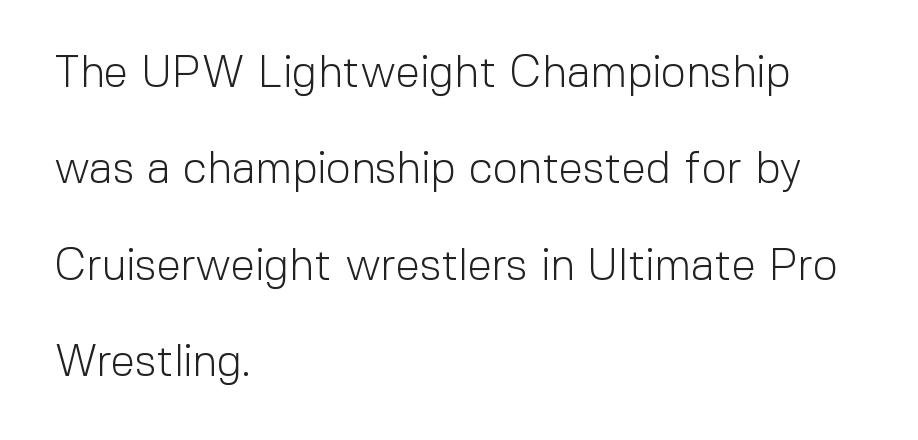
Heft: none added — not bold. The face used here is rendered with its standard letterfit. The passage is arranged the way most books set body copy — flush left. Underlining? Definitely not there. The type sits square on the baseline with zero lean. Nothing sits at the stroke ends, so this counts as sans-serif.
